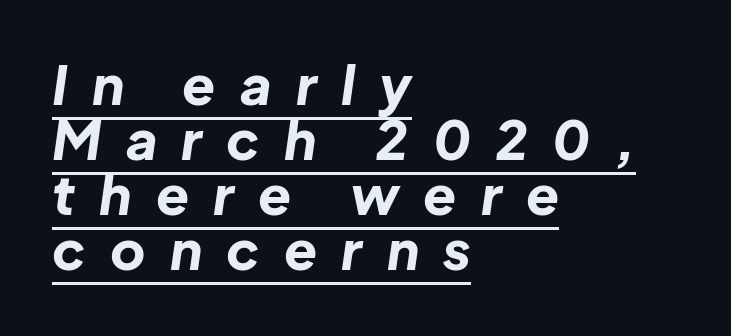
{"italic": "yes", "lean": "right", "slant_degrees": 8, "bold": "yes", "weight": "bold", "width": "normal", "stroke_contrast": "low", "x_height": "medium", "monospaced": "no", "underline": "yes", "align": "left", "line_spacing": "tight", "line_spacing_ratio": 1.02, "letter_spacing": "wide", "letter_spacing_em": 0.45, "glyph_px": 54}
